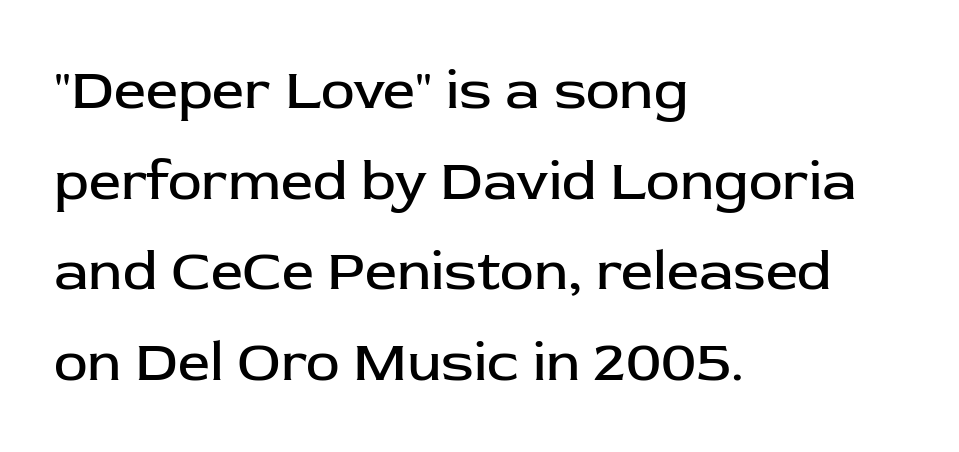
{"serif": "no", "italic": "no", "bold": "no", "weight": "regular", "width": "normal", "stroke_contrast": "low", "x_height": "medium", "monospaced": "no", "underline": "no", "align": "left", "line_spacing": "normal", "line_spacing_ratio": 1.59, "letter_spacing": "normal", "letter_spacing_em": 0.0, "glyph_px": 57}
